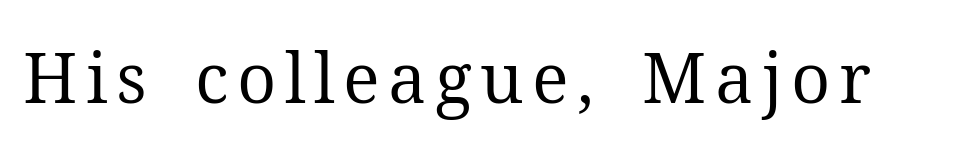
The image shows 69 px regular-weight serif type, upright; set not underlined; medium stroke contrast and a medium x-height.
